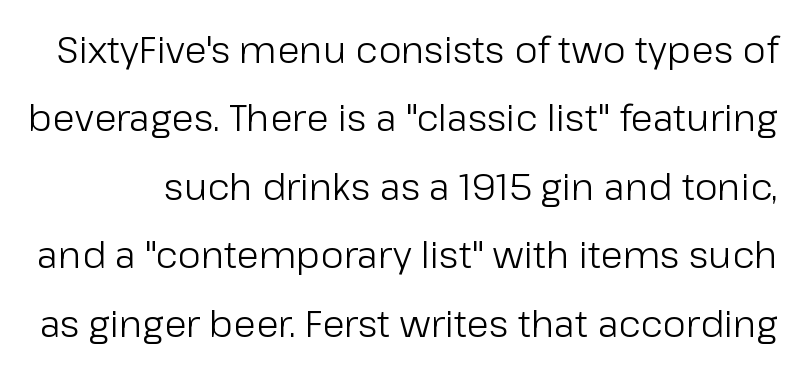
The image shows 37 px light sans-serif type, upright; set line spacing 1.85x, normal letter spacing, not underlined; low stroke contrast and a medium x-height.
